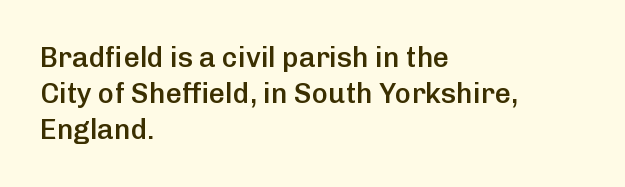
One-word summary of the alignment: left. The sample has been set in demibold, a notch under bold. Italic? Not at all — the glyphs are vertical. A normal amount of white space separates one row of letters from the next.
